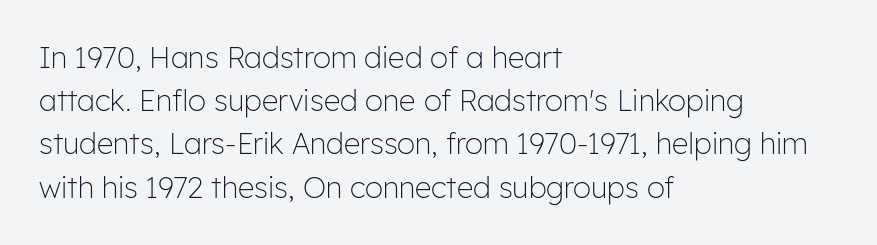
The image shows 29 px light sans-serif type, upright; set left-aligned, normal line spacing (1.49x), normal letter spacing, not underlined; low stroke contrast and a medium x-height.
